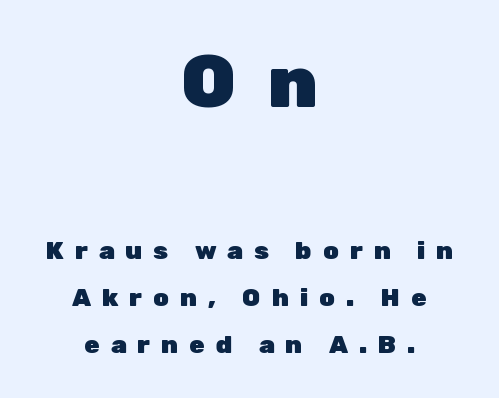
The image shows 74 px heavy sans-serif type, upright; set centered, line spacing 1.88x, unusually wide letter spacing (+0.44 em), not underlined; the first (top) block is 2.96x larger; low stroke contrast and a medium x-height.
